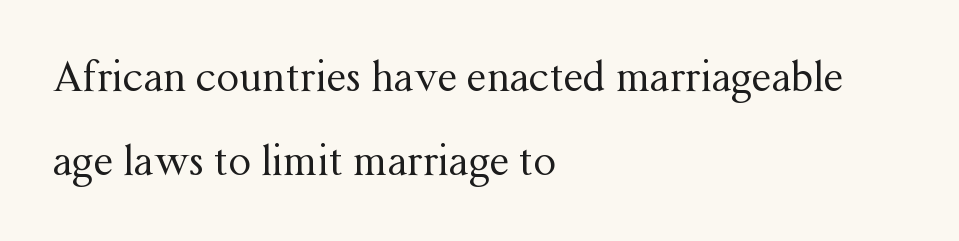
Q: Is the text bold? A: No.
Q: Is the text italic (slanted)? A: No, it is upright.
Q: Is the typeface a serif or a sans-serif typeface? A: Serif.
Q: Is the text underlined? A: No.
Q: How is the paragraph aligned? A: Left-aligned.
Q: Is the spacing between letters normal or unusually wide? A: Normal.
Q: Is the spacing between lines tight, normal or loose? A: Loose.
Q: Width (condensed, normal, or wide)? A: Normal.
Q: Stroke contrast? A: Medium.
Q: x-height? A: Medium.
Q: Monospaced? A: No.
